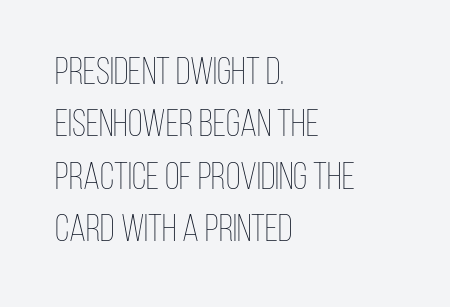
Nobody drew a line under any word here. Notice how the passage keeps a crisp vertical edge on the left only. The face looks like a standard text weight, possibly lighter. Looks like regular typesetting: each glyph gets only the width it needs. Unlike italic type, these characters show no tilt at all. The gaps between neighbouring characters are ordinary and unremarkable.
